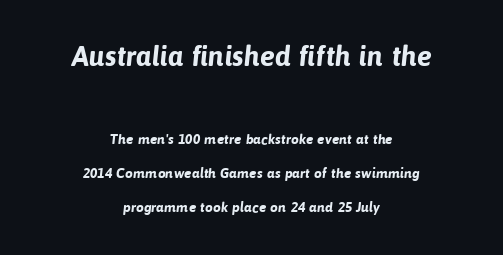
Q: Is the text bold? A: Yes.
Q: Is the typeface a serif or a sans-serif typeface? A: Sans-serif.
Q: Is the text underlined? A: No.
Q: How is the paragraph aligned? A: Centered.
Q: Is the spacing between letters normal or unusually wide? A: Normal.
Q: Is the spacing between lines tight, normal or loose? A: Loose.
Q: Which block of text is set in a larger size, the first (top) or the second (bottom)? A: The first (top) one.
Q: Width (condensed, normal, or wide)? A: Normal.
Q: Stroke contrast? A: Low.
Q: x-height? A: Medium.
Q: Monospaced? A: No.
